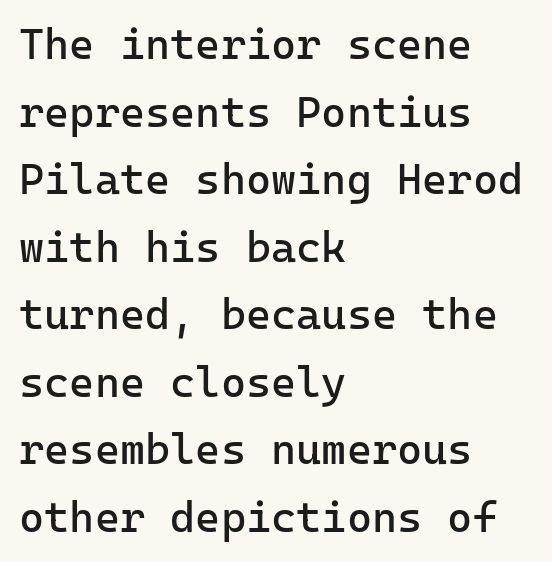
The image shows 43 px regular-weight sans-serif type, upright; set left-aligned, normal line spacing (1.57x), normal letter spacing, not underlined; low stroke contrast and a medium x-height.
